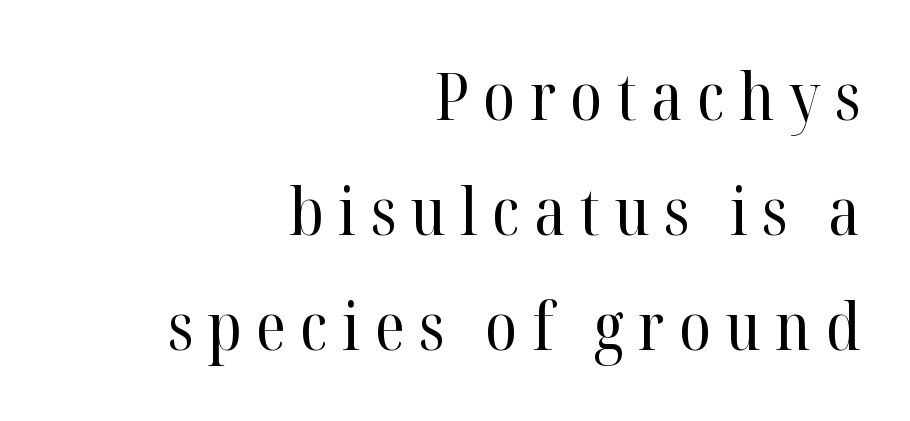
Weight: not bold — regular or lighter. Proportional: the letters do not fall into vertical columns. All the whitespace from short lines collects on the left. Look at the bottom of the vertical strokes: they flare into serifs here. Tall strokes in this sample are plumb rather than angled.
